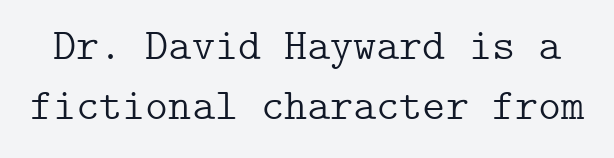
The image shows 44 px light serif type, upright; set normal line spacing (1.36x), normal letter spacing, not underlined; low stroke contrast and a medium x-height.
